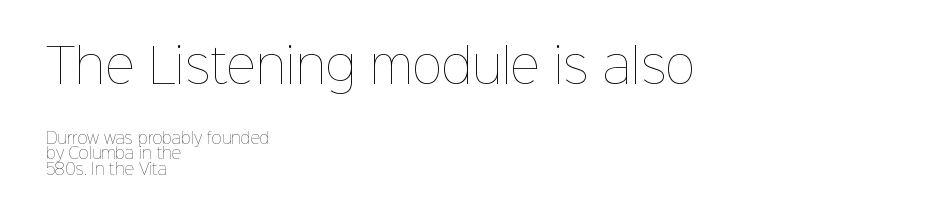
{"italic": "no", "bold": "no", "weight": "thin", "width": "normal", "stroke_contrast": "low", "x_height": "medium", "monospaced": "no", "underline": "no", "align": "left", "line_spacing": "tight", "line_spacing_ratio": 1.04, "letter_spacing": "normal", "letter_spacing_em": 0.0, "larger_block": "first", "size_ratio": 3.07, "glyph_px": 46}
